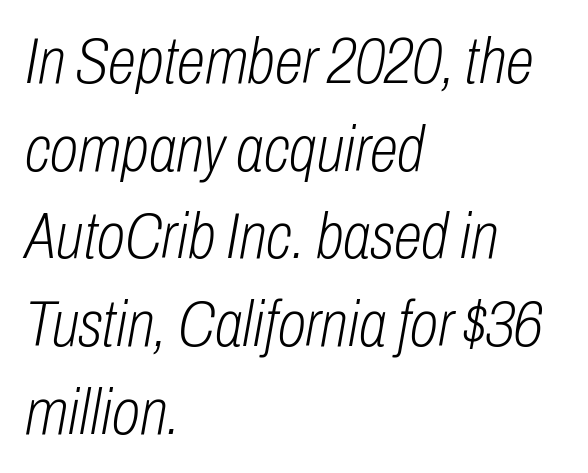
{"italic": "yes", "lean": "right", "slant_degrees": 10, "bold": "no", "weight": "light", "width": "condensed", "stroke_contrast": "low", "x_height": "medium", "monospaced": "no", "underline": "no", "align": "left", "line_spacing": "normal", "line_spacing_ratio": 1.35, "letter_spacing": "normal", "letter_spacing_em": 0.0, "glyph_px": 65}
